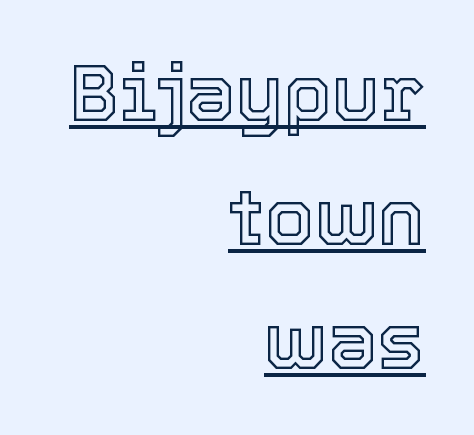
{"italic": "no", "width": "normal", "x_height": "medium", "monospaced": "no", "underline": "yes", "align": "right", "line_spacing": "normal", "line_spacing_ratio": 1.57, "letter_spacing": "normal", "letter_spacing_em": 0.0, "glyph_px": 79}
